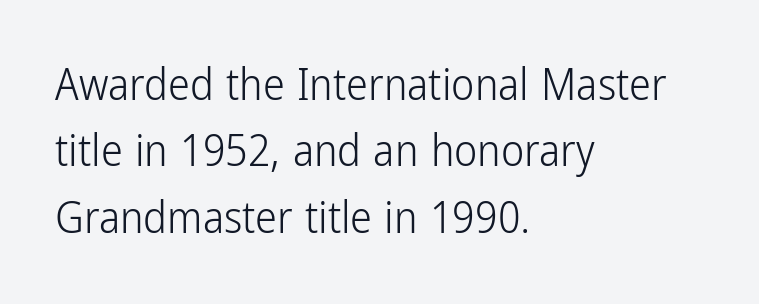
The image shows 44 px light, condensed sans-serif type, upright; set left-aligned, normal line spacing (1.51x), normal letter spacing, not underlined; low stroke contrast and a medium x-height.
